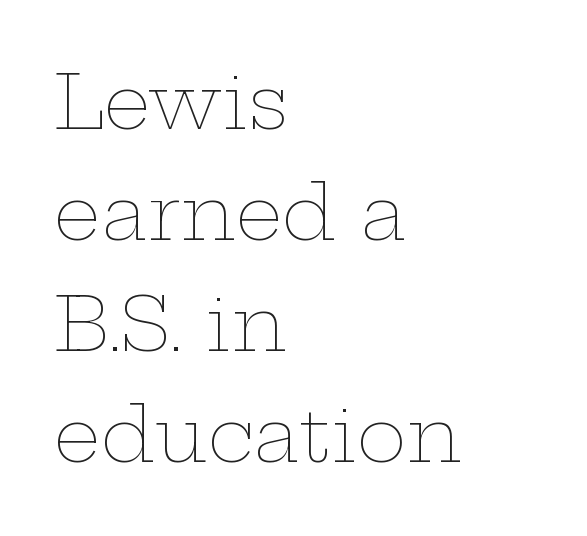
Q: Is the text bold? A: No.
Q: Is the text italic (slanted)? A: No, it is upright.
Q: Is the text underlined? A: No.
Q: How is the paragraph aligned? A: Left-aligned.
Q: Is the spacing between letters normal or unusually wide? A: Normal.
Q: Is the spacing between lines tight, normal or loose? A: Normal.
Q: Width (condensed, normal, or wide)? A: Wide.
Q: Stroke contrast? A: Low.
Q: x-height? A: Medium.
Q: Monospaced? A: No.
